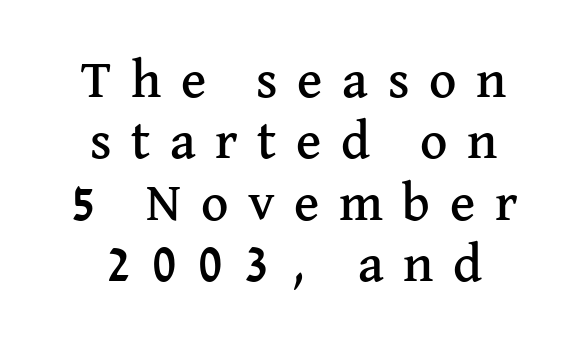
This is serif lettering, the kind often seen in printed books. Each letter keeps its own natural width here, so spacing adapts to shape. Tracking here is generous; glyphs stand well apart from one another. Notice how the stems are strictly vertical — no italics here. Anything drawn beneath the words? Only blank space.
